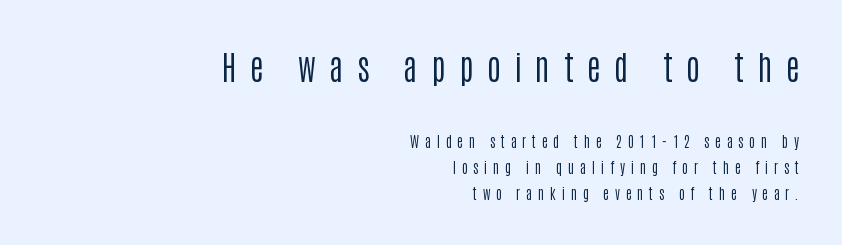
{"serif": "no", "italic": "no", "bold": "no", "weight": "regular", "width": "condensed", "stroke_contrast": "low", "x_height": "large", "monospaced": "no", "underline": "no", "align": "right", "line_spacing_ratio": 1.86, "letter_spacing": "wide", "letter_spacing_em": 0.41, "larger_block": "first", "size_ratio": 2.36, "glyph_px": 33}
